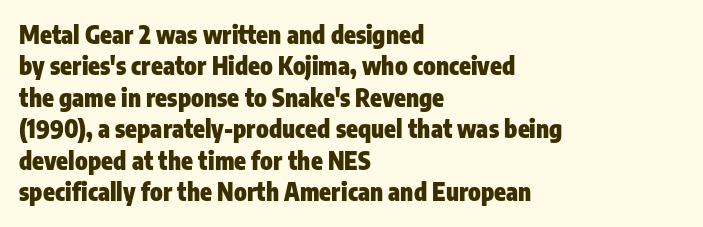
{"italic": "no", "bold": "yes", "underline": "no", "align": "left", "line_spacing": "normal", "line_spacing_ratio": 1.31, "letter_spacing": "normal", "letter_spacing_em": 0.0, "glyph_px": 24}
